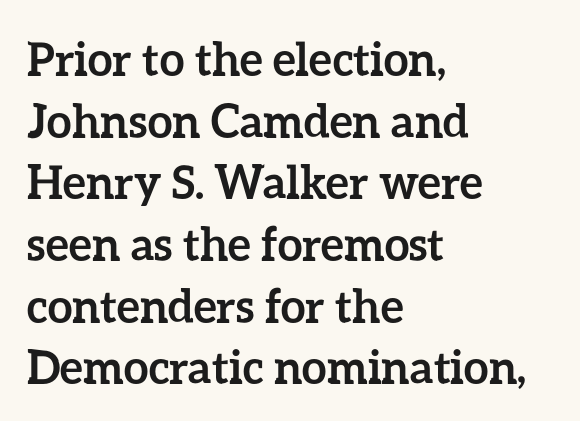
Q: Is the text bold? A: Yes.
Q: Is the text italic (slanted)? A: No, it is upright.
Q: Is the text underlined? A: No.
Q: How is the paragraph aligned? A: Left-aligned.
Q: Is the spacing between letters normal or unusually wide? A: Normal.
Q: Is the spacing between lines tight, normal or loose? A: Normal.
Q: Width (condensed, normal, or wide)? A: Normal.
Q: Stroke contrast? A: Low.
Q: x-height? A: Medium.
Q: Monospaced? A: No.
